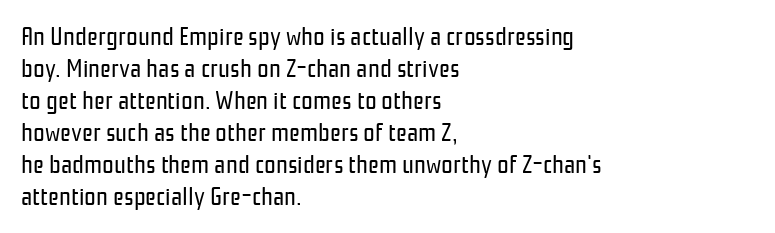
The passage shown is not underscored anywhere. Words appear dense and cohesive because spacing is normal. Alignment: flush left. Unlike italic type, these characters show no tilt at all.
